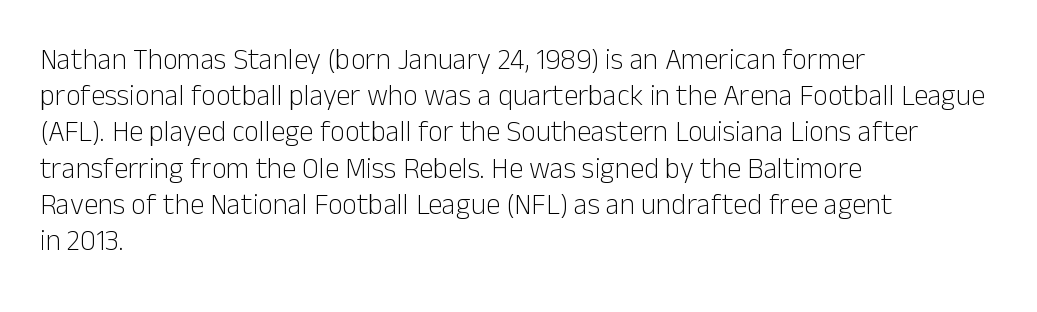
{"serif": "no", "italic": "no", "bold": "no", "weight": "light", "width": "normal", "stroke_contrast": "low", "x_height": "medium", "monospaced": "no", "underline": "no", "align": "left", "line_spacing": "normal", "line_spacing_ratio": 1.25, "letter_spacing": "normal", "letter_spacing_em": 0.0, "glyph_px": 29}
